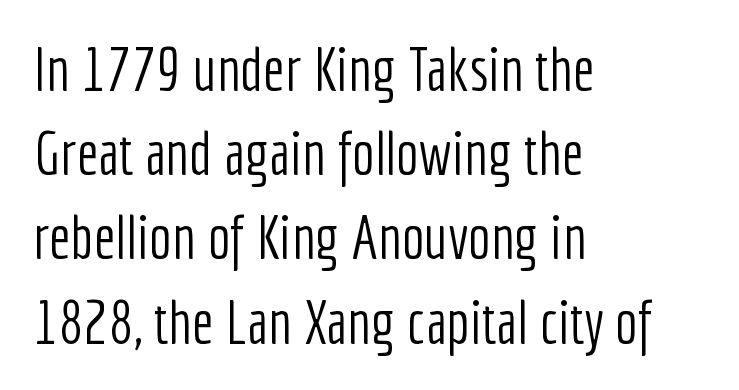
{"serif": "no", "italic": "no", "bold": "no", "weight": "light", "width": "condensed", "stroke_contrast": "low", "x_height": "medium", "monospaced": "no", "underline": "no", "align": "left", "line_spacing": "normal", "line_spacing_ratio": 1.38, "letter_spacing": "normal", "letter_spacing_em": 0.0, "glyph_px": 61}
